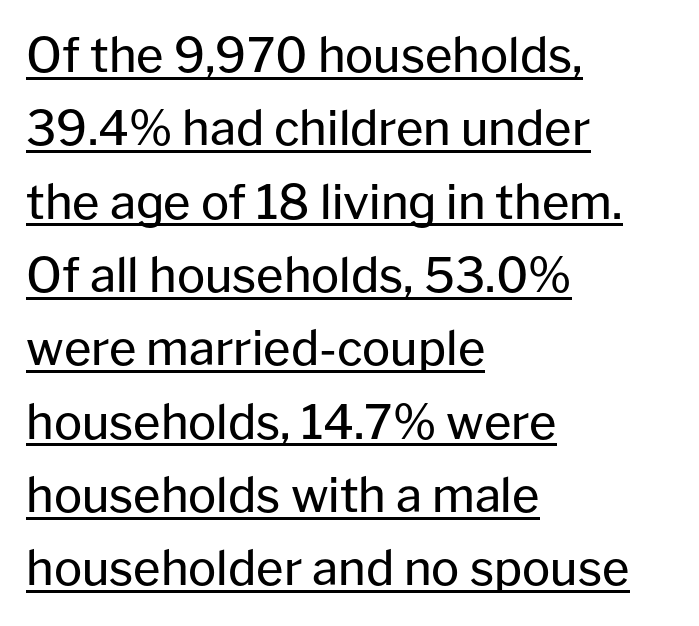
{"serif": "no", "italic": "no", "bold": "no", "weight": "regular", "width": "normal", "stroke_contrast": "low", "x_height": "medium", "monospaced": "no", "underline": "yes", "align": "left", "line_spacing": "normal", "line_spacing_ratio": 1.56, "letter_spacing": "normal", "letter_spacing_em": 0.0, "glyph_px": 47}
